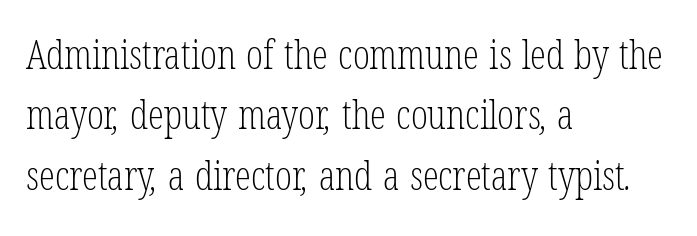
The image shows 40 px light, condensed serif type; set left-aligned, normal line spacing (1.51x), normal letter spacing, not underlined; low stroke contrast and a medium x-height.
